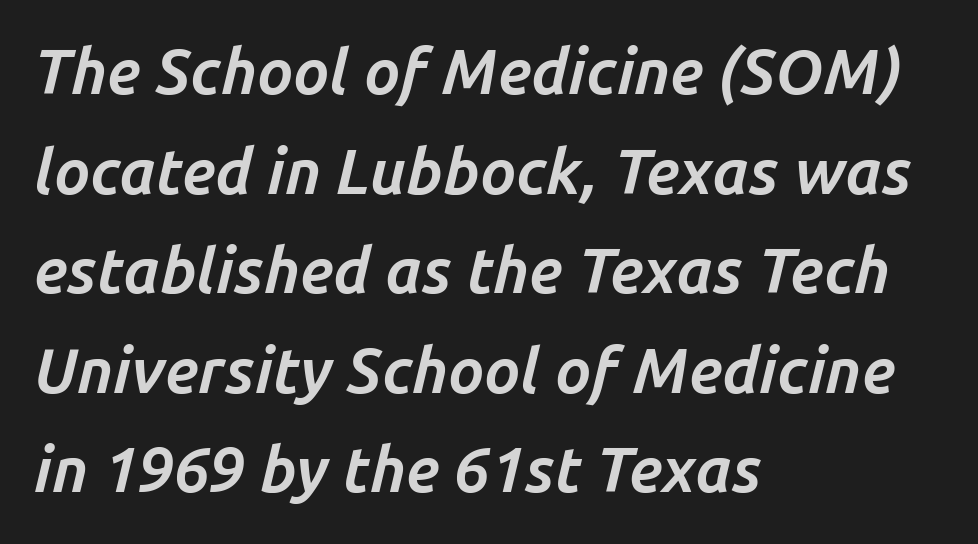
The image shows 63 px bold type, italic (leaning right); set left-aligned, normal line spacing (1.58x), normal letter spacing, not underlined; low stroke contrast and a medium x-height.
